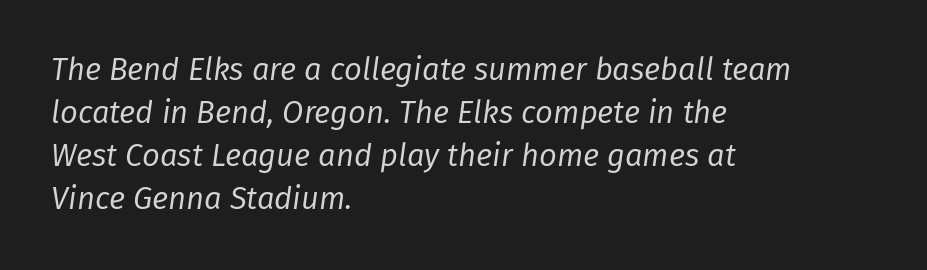
Q: Is the text bold? A: No.
Q: Is the text italic (slanted)? A: Yes, it leans right by about 8 degrees.
Q: Is the text underlined? A: No.
Q: How is the paragraph aligned? A: Left-aligned.
Q: Is the spacing between letters normal or unusually wide? A: Normal.
Q: Is the spacing between lines tight, normal or loose? A: Normal.
Q: Width (condensed, normal, or wide)? A: Normal.
Q: Stroke contrast? A: Low.
Q: x-height? A: Medium.
Q: Monospaced? A: No.
